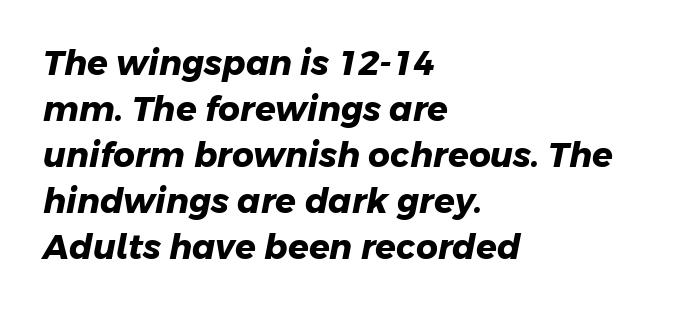
Q: Is the text bold? A: Yes.
Q: Is the typeface a serif or a sans-serif typeface? A: Sans-serif.
Q: Is the text underlined? A: No.
Q: How is the paragraph aligned? A: Left-aligned.
Q: Is the spacing between letters normal or unusually wide? A: Normal.
Q: Is the spacing between lines tight, normal or loose? A: Normal.
Q: Width (condensed, normal, or wide)? A: Normal.
Q: Stroke contrast? A: Low.
Q: x-height? A: Medium.
Q: Monospaced? A: No.
